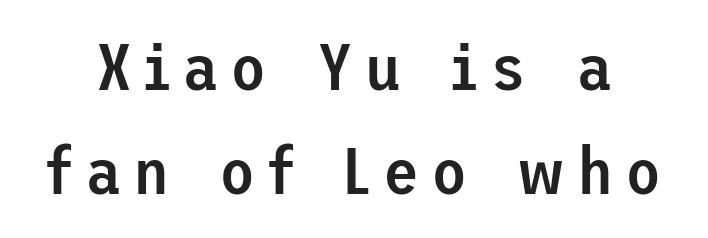
Q: Is the text bold? A: Semi-bold.
Q: Is the text italic (slanted)? A: No, it is upright.
Q: Is the typeface a serif or a sans-serif typeface? A: Sans-serif.
Q: Is the text underlined? A: No.
Q: Is the spacing between lines tight, normal or loose? A: Normal.
Q: Width (condensed, normal, or wide)? A: Normal.
Q: Stroke contrast? A: Low.
Q: x-height? A: Medium.
